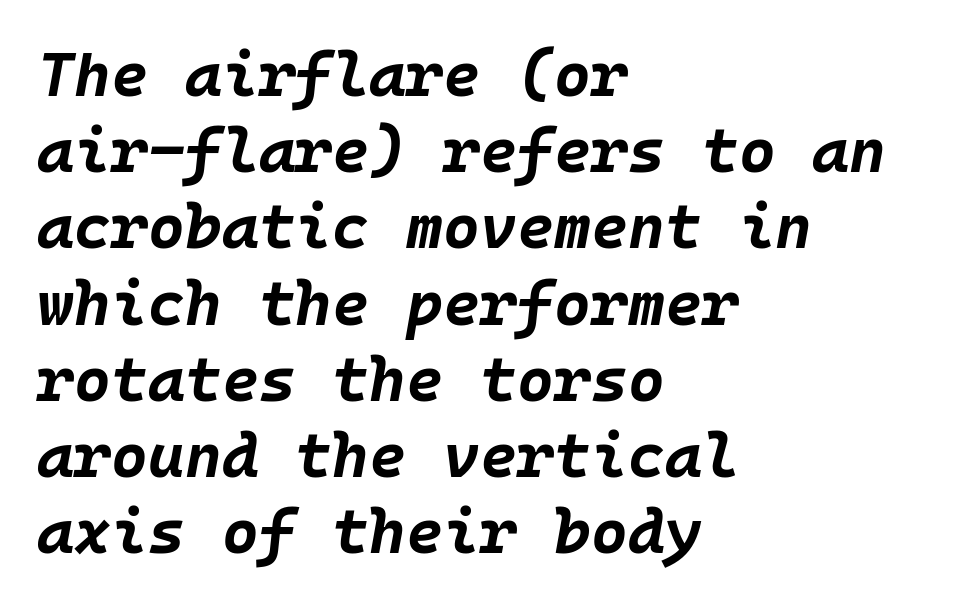
The image shows 63 px bold type, italic (leaning right), monospaced; set left-aligned, line spacing 1.21x, normal letter spacing, not underlined; low stroke contrast and a large x-height.
